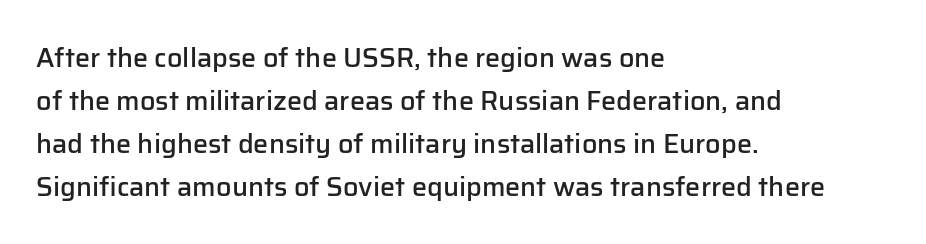
Decoration check: the copy has no underline. A classic flush-left, rag-right setting is used for this passage. Notice how descenders clear the ascenders below comfortably — that's standard leading. Tracking value appears to be zero — textbook default spacing.
